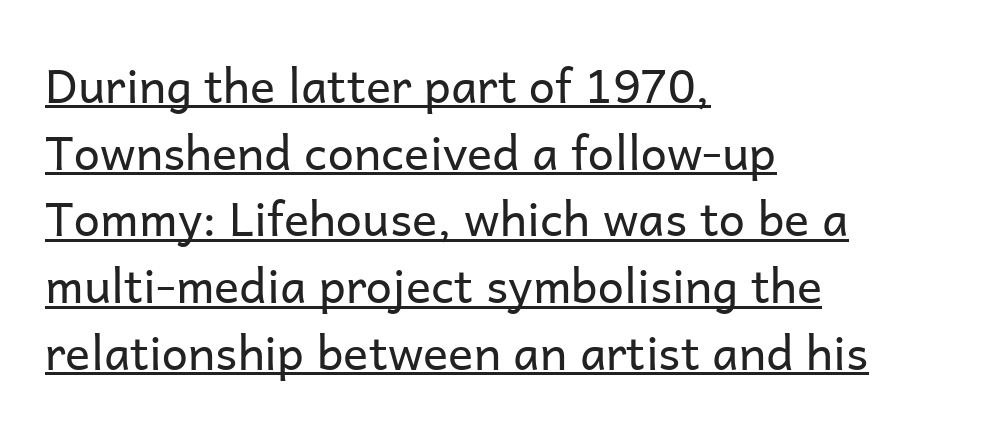
{"serif": "no", "italic": "no", "bold": "no", "weight": "regular", "width": "normal", "stroke_contrast": "low", "x_height": "medium", "monospaced": "no", "underline": "yes", "align": "left", "line_spacing": "normal", "line_spacing_ratio": 1.42, "letter_spacing": "normal", "letter_spacing_em": 0.0, "glyph_px": 47}
